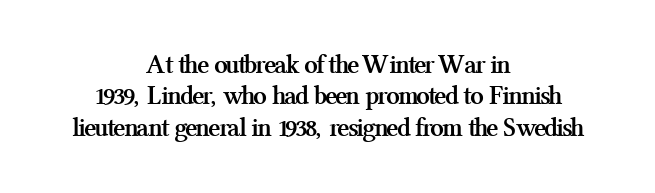
{"italic": "no", "bold": "yes", "underline": "no", "align": "center", "line_spacing_ratio": 1.16, "letter_spacing": "normal", "letter_spacing_em": 0.0, "glyph_px": 27}
